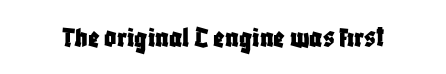
Italic: no, the glyphs are upright roman. You could not count columns in this text — the font is proportionally spaced. Between one letter and the next there's only the usual sliver of space. Type style note: lacks serifs.
